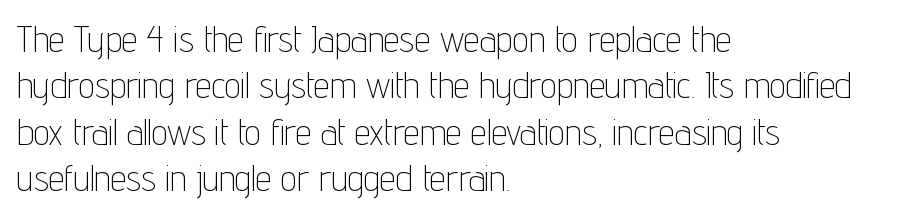
The image shows 36 px thin, condensed sans-serif type, upright; set left-aligned, normal line spacing (1.29x), normal letter spacing, not underlined; low stroke contrast and a medium x-height.
